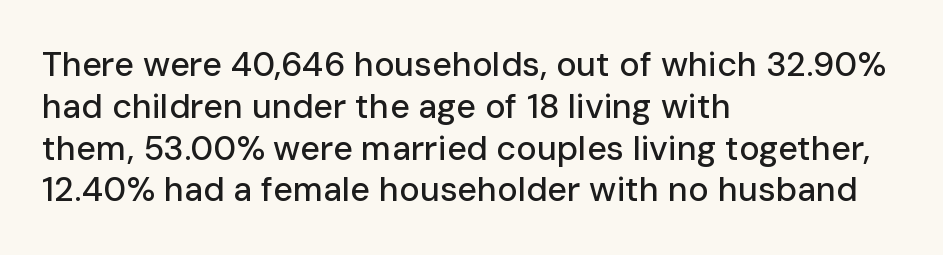
The image shows 34 px sans-serif type, upright; set left-aligned, line spacing 1.23x, normal letter spacing, not underlined; low stroke contrast and a medium x-height.
